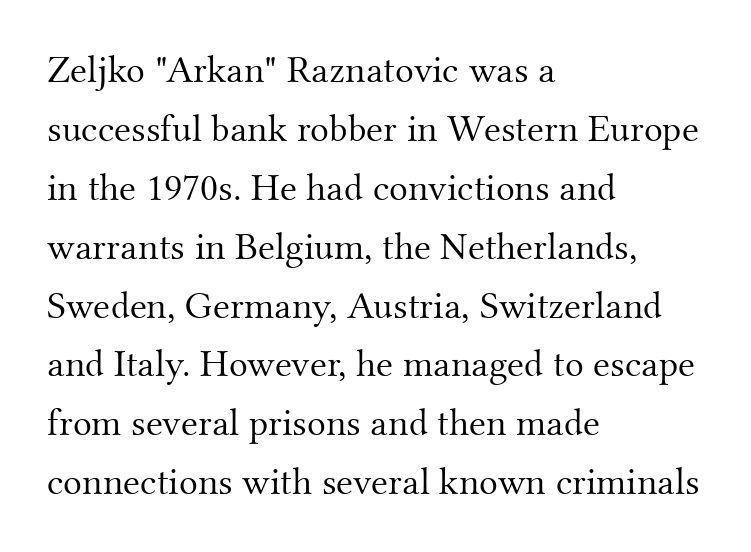
{"serif": "yes", "italic": "no", "bold": "no", "weight": "light", "width": "normal", "stroke_contrast": "medium", "x_height": "small", "monospaced": "no", "underline": "no", "align": "left", "line_spacing": "normal", "line_spacing_ratio": 1.51, "letter_spacing": "normal", "letter_spacing_em": 0.0, "glyph_px": 39}
